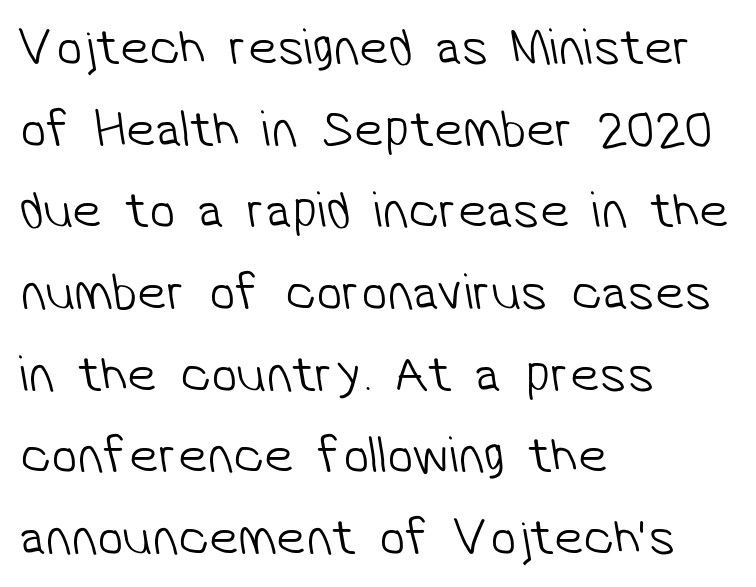
The image shows 52 px light sans-serif type; set left-aligned, normal line spacing (1.57x), normal letter spacing, not underlined; low stroke contrast and a medium x-height.
